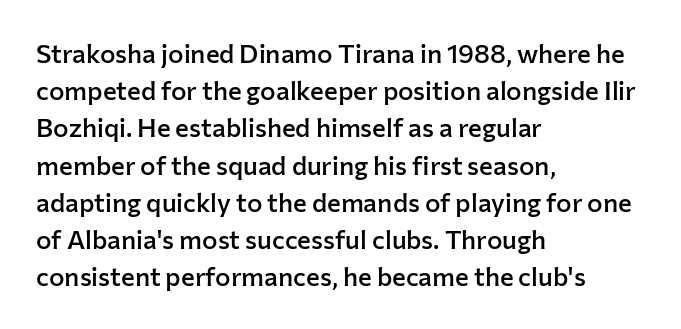
Q: Is the text bold? A: Semi-bold.
Q: Is the text italic (slanted)? A: No, it is upright.
Q: Is the text underlined? A: No.
Q: How is the paragraph aligned? A: Left-aligned.
Q: Is the spacing between letters normal or unusually wide? A: Normal.
Q: Is the spacing between lines tight, normal or loose? A: Normal.
